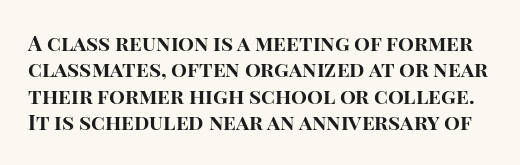
{"italic": "no", "bold": "yes", "underline": "no", "line_spacing": "normal", "line_spacing_ratio": 1.26, "letter_spacing": "normal", "letter_spacing_em": 0.0, "glyph_px": 21}
